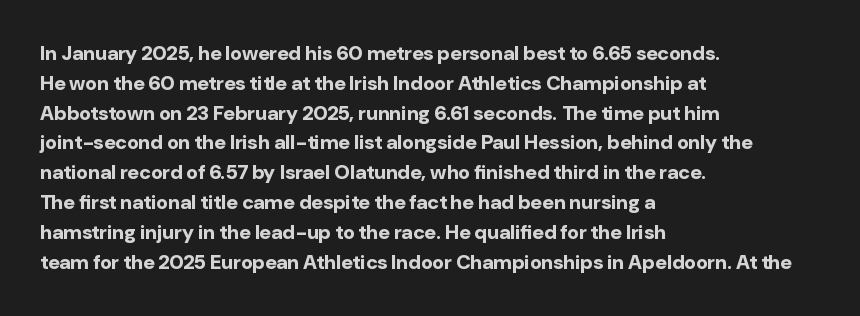
{"italic": "no", "bold": "yes", "underline": "no", "align": "left", "line_spacing": "normal", "line_spacing_ratio": 1.49, "letter_spacing": "normal", "letter_spacing_em": 0.0, "glyph_px": 20}
